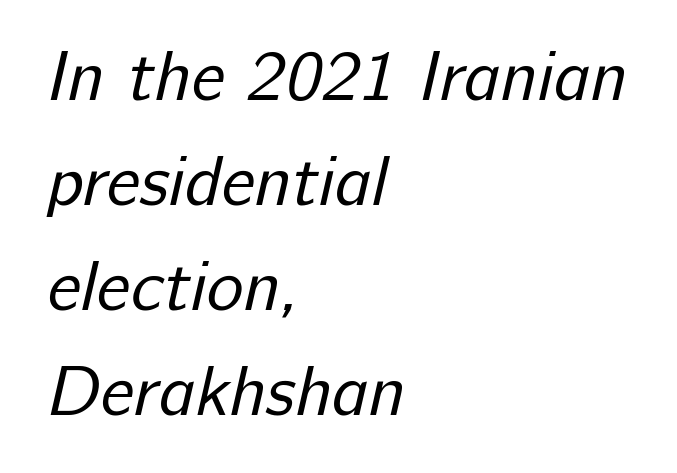
{"serif": "no", "bold": "no", "weight": "regular", "width": "normal", "stroke_contrast": "low", "x_height": "medium", "monospaced": "no", "underline": "no", "align": "left", "line_spacing": "normal", "line_spacing_ratio": 1.5, "letter_spacing": "normal", "letter_spacing_em": 0.0, "glyph_px": 70}
